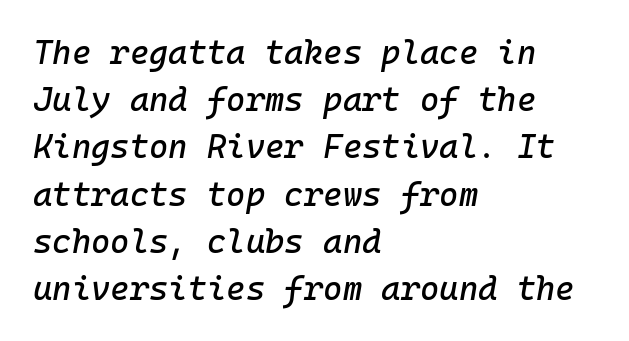
Q: Is the text italic (slanted)? A: Yes, it leans right by about 10 degrees.
Q: Is the text underlined? A: No.
Q: How is the paragraph aligned? A: Left-aligned.
Q: Is the spacing between letters normal or unusually wide? A: Normal.
Q: Is the spacing between lines tight, normal or loose? A: Normal.
Q: Width (condensed, normal, or wide)? A: Normal.
Q: Stroke contrast? A: Low.
Q: x-height? A: Medium.
Q: Monospaced? A: Yes.
